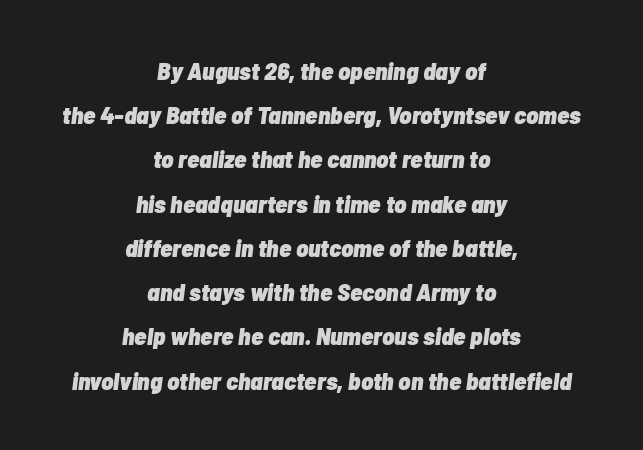
{"italic": "yes", "lean": "right", "slant_degrees": 7, "bold": "yes", "underline": "no", "align": "center", "line_spacing_ratio": 1.77, "letter_spacing": "normal", "letter_spacing_em": 0.0, "glyph_px": 25}
